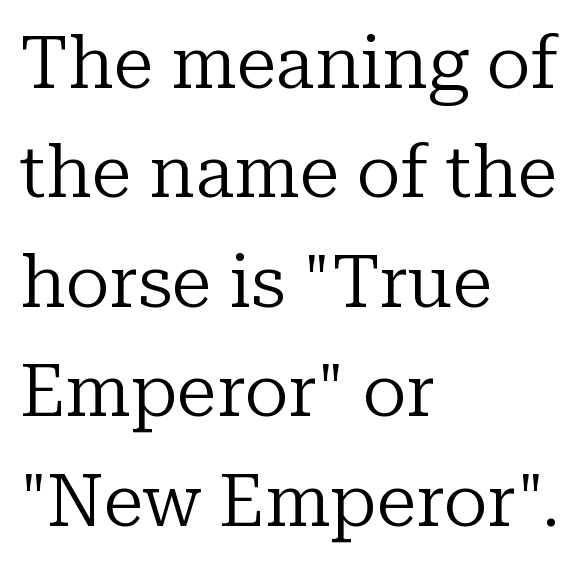
The rendering uses natural spacing where letterforms have individual widths. Is there any slant? The stems are plumb. No extra ink here — the face is not bold. Which margin do the lines hug? The left one — the right edge is uneven. No word sits above an underline. Leading matches the norm, producing a regular column.
